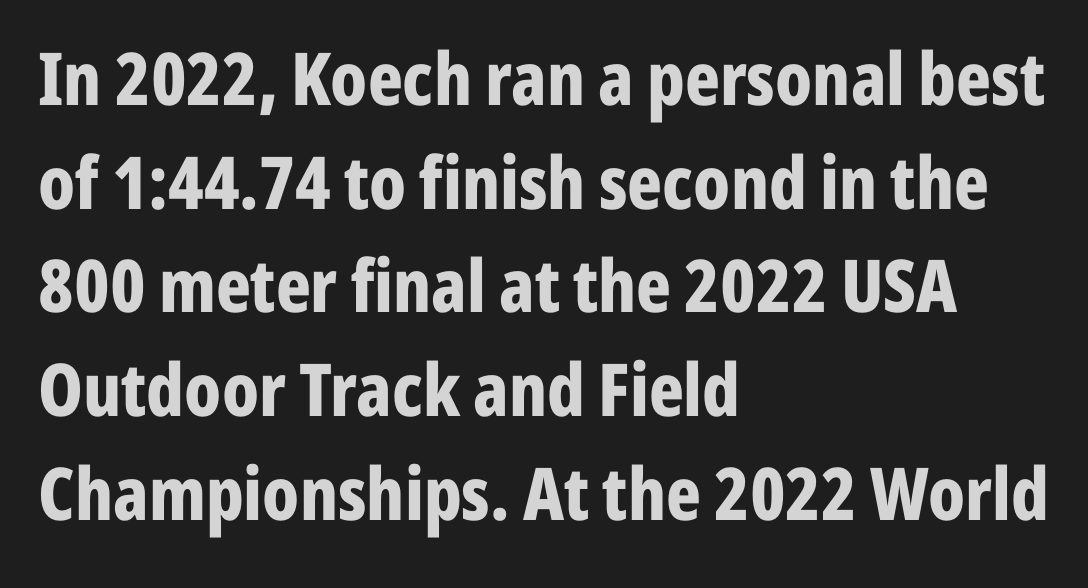
{"serif": "no", "italic": "no", "bold": "yes", "weight": "bold", "width": "condensed", "stroke_contrast": "low", "x_height": "medium", "monospaced": "no", "underline": "no", "align": "left", "line_spacing": "normal", "line_spacing_ratio": 1.42, "letter_spacing": "normal", "letter_spacing_em": 0.0, "glyph_px": 73}
